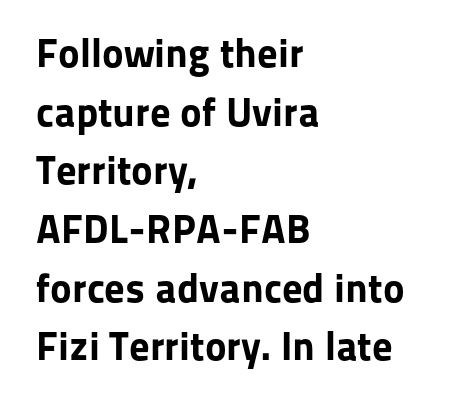
How heavy is the stroke? Heavy — this is a bold. Notice how descenders clear the ascenders below comfortably — that's standard leading. Each letter keeps its own natural width here, so spacing adapts to shape. Short and long lines alike share a common starting point at left.
